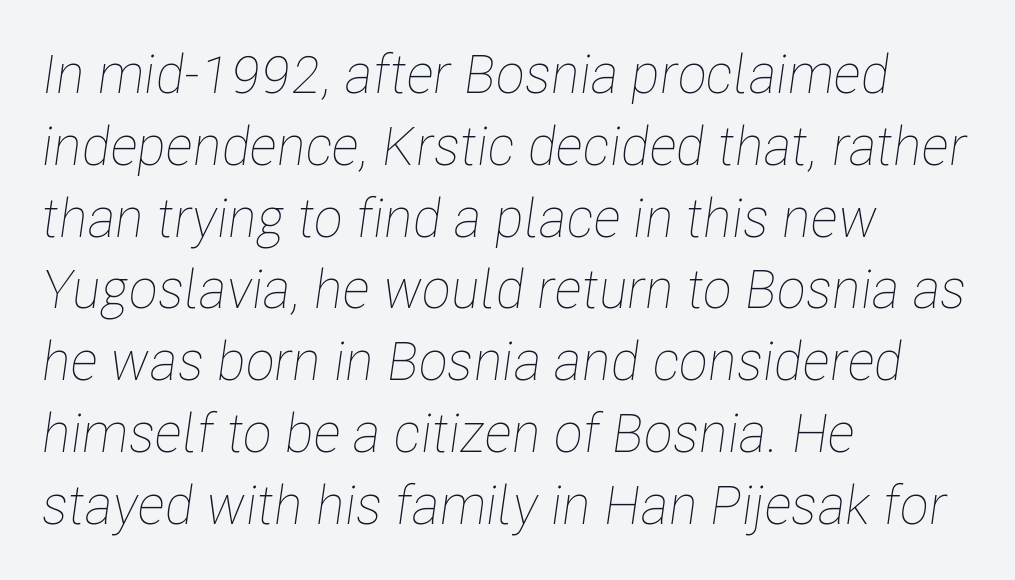
Whoever set this chose a conventional vertical rhythm. The characters are drawn with everyday or finer stroke widths. These lines stack with their left ends in a neat column. You could not count columns in this text — the font is proportionally spaced.
